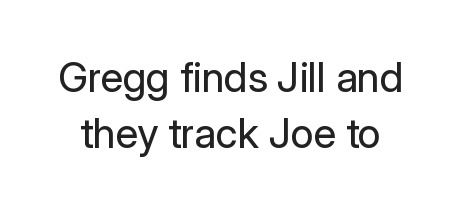
No extra tracking has been applied to these lines. Looks like regular typesetting: each glyph gets only the width it needs. Typographically, this falls in the sans-serif category. A roman cut, with each character standing at attention. No word sits above an underline.
